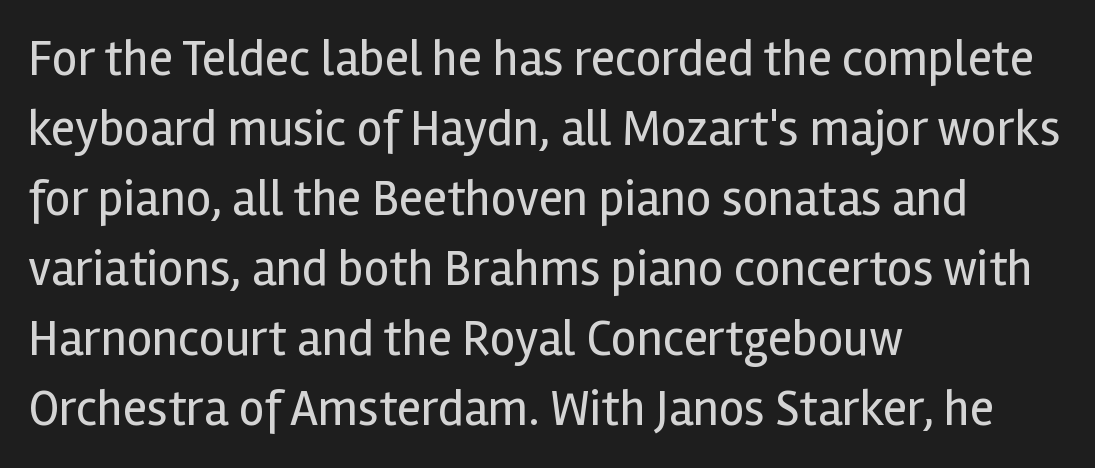
Note the varied advance widths — an 'i' is clearly narrower than an 'm'. Compared with a centered layout, this one pins lines to the left instead. The font is comparable to plain body text, perhaps lighter. This is sans-serif lettering, the kind often seen on screens and signage. Look at the tracking — it's just the regular setting, nothing added.
